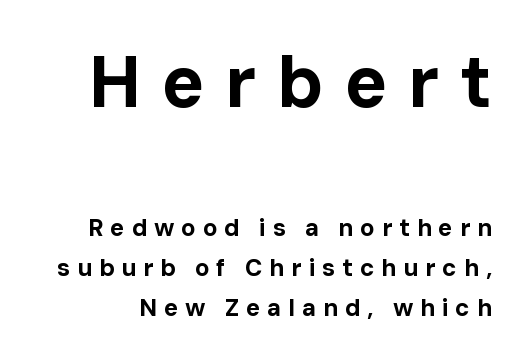
Set as a true bold cut, around the 700 mark. Check where the strokes stop: nothing finishes them off — pure sans. These lines are rendered in a variable-pitch font. The letterforms stand isolated, each surrounded by extra space.
